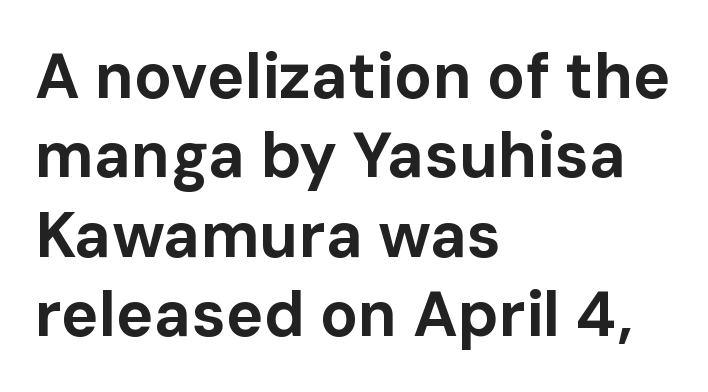
{"serif": "no", "italic": "no", "bold": "yes", "weight": "bold", "width": "normal", "stroke_contrast": "low", "x_height": "medium", "monospaced": "no", "underline": "no", "align": "left", "line_spacing": "normal", "line_spacing_ratio": 1.26, "letter_spacing": "normal", "letter_spacing_em": 0.0, "glyph_px": 63}
